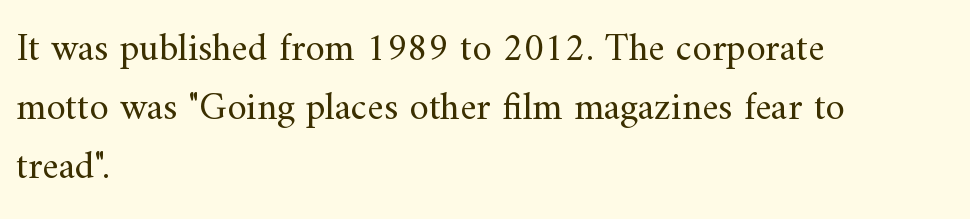
The specimen reads as upright at a glance. Observe the serifs anchoring each vertical stroke in this sample. Caption: standard tracking, unaltered. A normal amount of white space separates one row of letters from the next.
